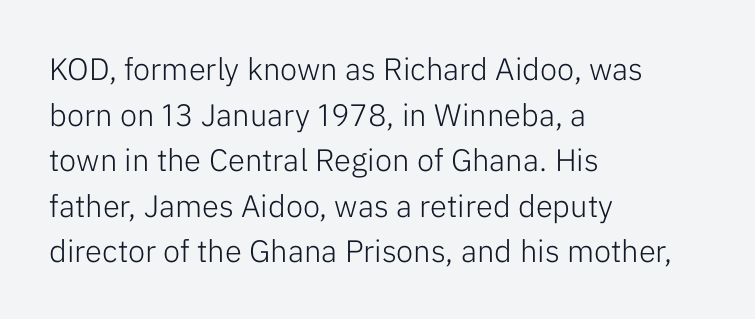
This reads as an unemphasized weight, regular at the heaviest. In CSS terms this would be text-align: left. This rendering leaves character spacing at its baseline value. Vertical spacing — default.
